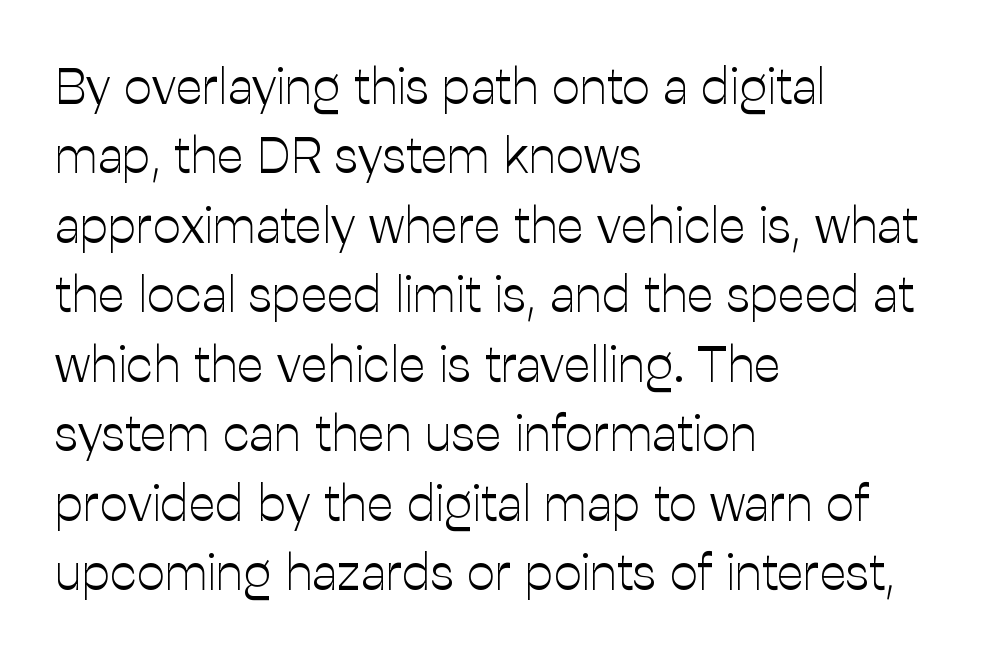
The image shows 50 px light sans-serif type, upright; set left-aligned, normal line spacing (1.39x), normal letter spacing, not underlined; low stroke contrast and a medium x-height.
